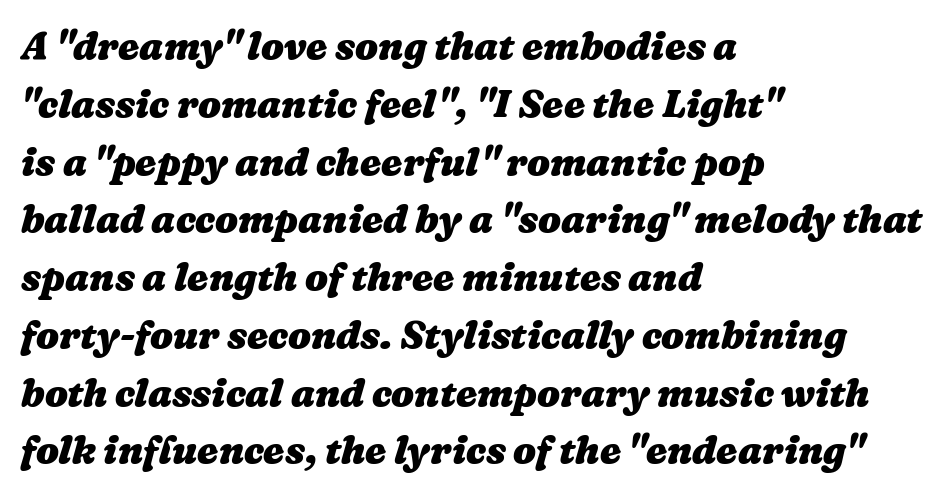
The image shows 38 px heavy, wide type; set left-aligned, normal line spacing (1.52x), normal letter spacing, not underlined; medium stroke contrast and a medium x-height.
